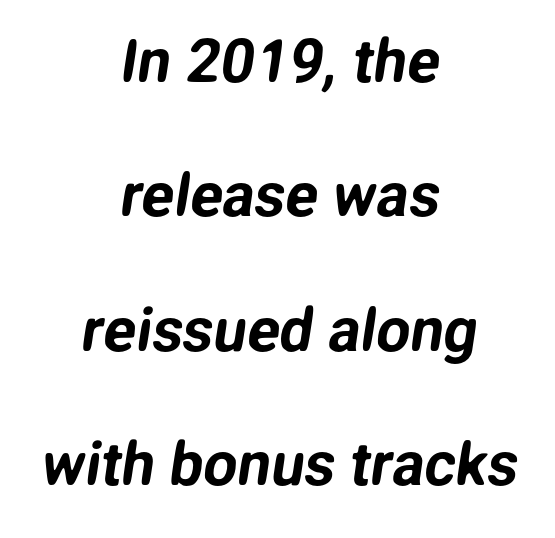
Q: Is the typeface a serif or a sans-serif typeface? A: Sans-serif.
Q: Is the text underlined? A: No.
Q: How is the paragraph aligned? A: Centered.
Q: Is the spacing between letters normal or unusually wide? A: Normal.
Q: Is the spacing between lines tight, normal or loose? A: Loose.
Q: Width (condensed, normal, or wide)? A: Normal.
Q: Stroke contrast? A: Low.
Q: x-height? A: Medium.
Q: Monospaced? A: No.
